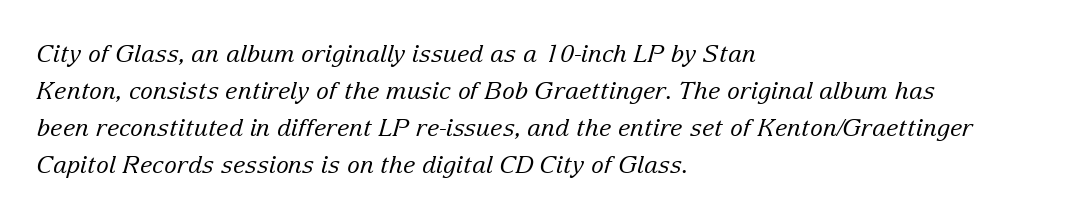
The image shows 24 px text type, italic (leaning right); set left-aligned, normal line spacing (1.54x), normal letter spacing, not underlined.
